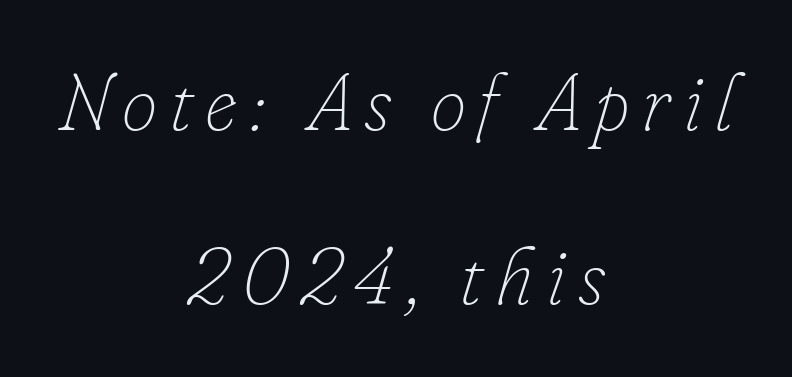
The image shows 80 px thin type, italic (leaning right); set centered, loose line spacing (2.18x), not underlined; low stroke contrast and a small x-height.
